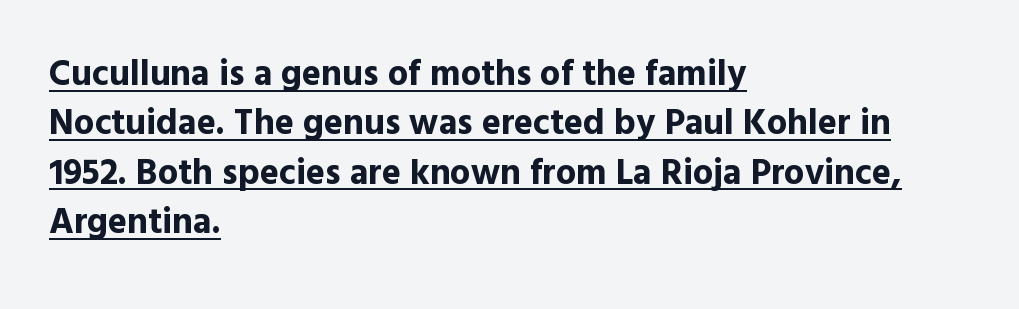
{"serif": "no", "italic": "no", "bold": "yes", "weight": "bold", "width": "normal", "x_height": "medium", "monospaced": "no", "underline": "yes", "align": "left", "line_spacing": "normal", "line_spacing_ratio": 1.37, "letter_spacing": "normal", "letter_spacing_em": 0.0, "glyph_px": 36}
